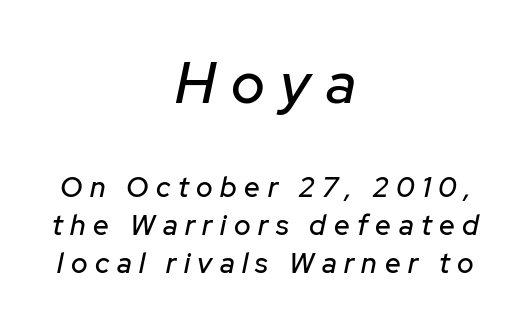
{"italic": "yes", "lean": "right", "slant_degrees": 12, "width": "normal", "stroke_contrast": "low", "x_height": "medium", "monospaced": "no", "underline": "no", "align": "center", "line_spacing": "normal", "line_spacing_ratio": 1.37, "letter_spacing": "wide", "letter_spacing_em": 0.27, "larger_block": "first", "size_ratio": 2.04, "glyph_px": 57}
